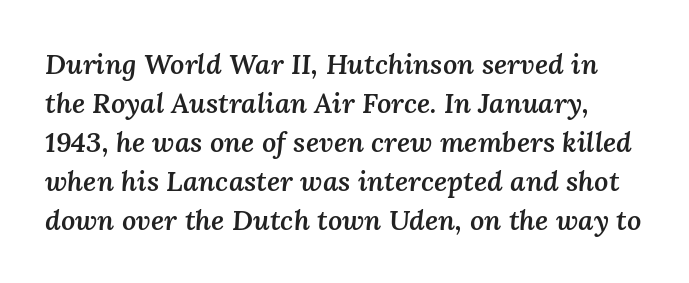
Q: Is the text bold? A: Semi-bold.
Q: Is the text italic (slanted)? A: Yes, it leans right by about 3 degrees.
Q: Is the text underlined? A: No.
Q: Is the spacing between letters normal or unusually wide? A: Normal.
Q: Is the spacing between lines tight, normal or loose? A: Normal.
Q: Width (condensed, normal, or wide)? A: Normal.
Q: Stroke contrast? A: Medium.
Q: x-height? A: Medium.
Q: Monospaced? A: No.
